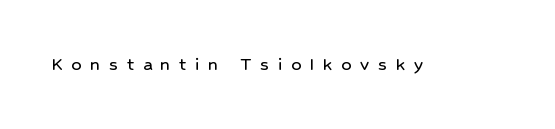
Q: Is the text italic (slanted)? A: No, it is upright.
Q: Is the text underlined? A: No.
Q: Is the spacing between letters normal or unusually wide? A: Unusually wide.
